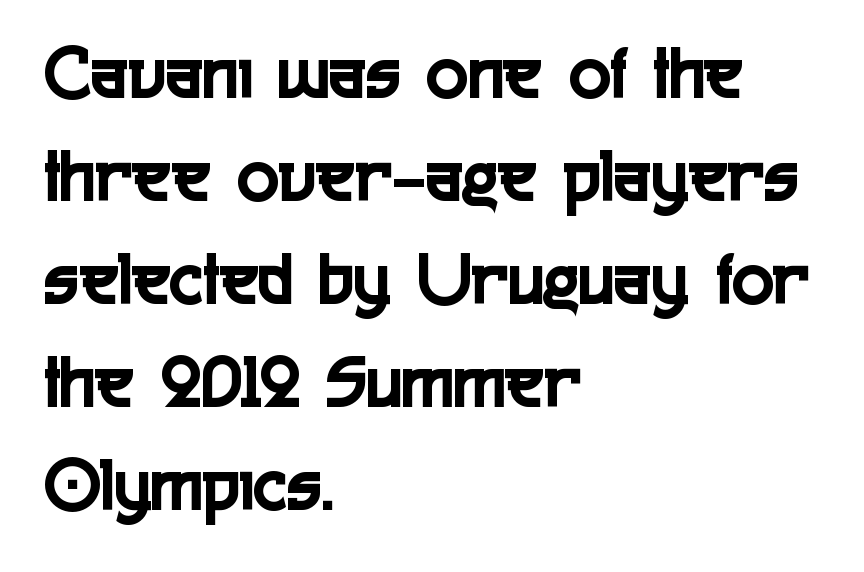
The image shows 78 px condensed sans-serif type, upright; set left-aligned, normal line spacing (1.32x), normal letter spacing, not underlined; a medium x-height.
